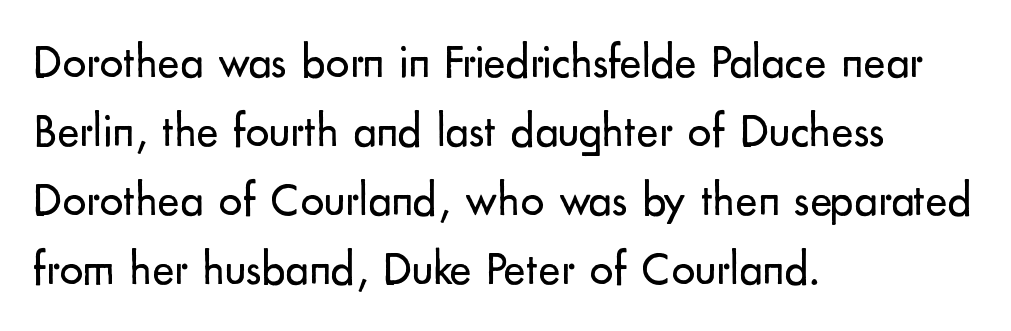
{"serif": "no", "italic": "no", "bold": "no", "weight": "regular", "width": "normal", "stroke_contrast": "low", "x_height": "small", "monospaced": "no", "underline": "no", "align": "left", "line_spacing": "normal", "line_spacing_ratio": 1.47, "letter_spacing": "normal", "letter_spacing_em": 0.0, "glyph_px": 47}
